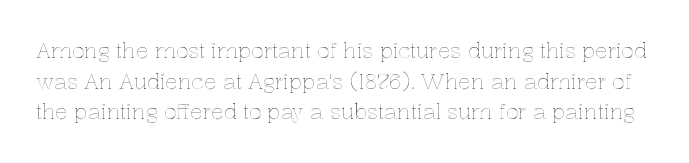
Q: Is the text italic (slanted)? A: No, it is upright.
Q: Is the text underlined? A: No.
Q: Is the spacing between letters normal or unusually wide? A: Normal.
Q: Is the spacing between lines tight, normal or loose? A: Normal.
